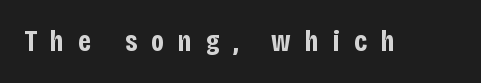
Think of a printed novel: that variable character pitch is what you see here. The passage shown has open, widely tracked lettering throughout. The string is rendered with underlining switched off. The passage shown is emphatically bold. Does the lettering tilt? It doesn't — this is upright.
